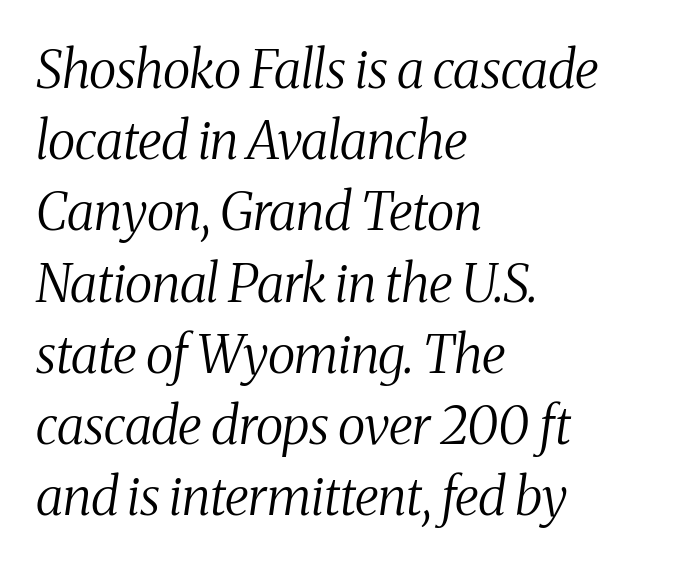
Quick note: underline off. Style check: oblique. Stroke mass is kept to a normal reading level or below. You could not count columns in this text — the font is proportionally spaced. Does extra space separate the letters? No, they use regular spacing.
